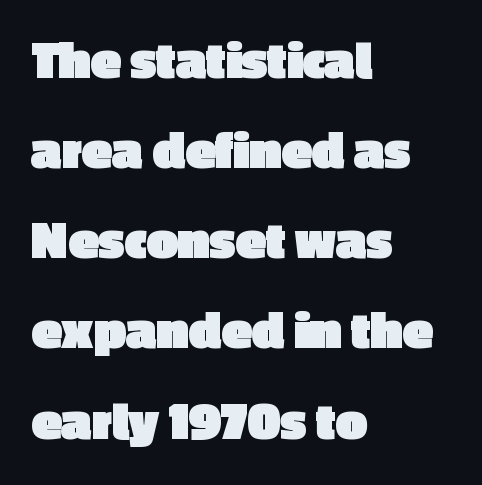
Q: Is the text bold? A: Yes.
Q: Is the text italic (slanted)? A: No, it is upright.
Q: Is the typeface a serif or a sans-serif typeface? A: Sans-serif.
Q: Is the text underlined? A: No.
Q: How is the paragraph aligned? A: Left-aligned.
Q: Is the spacing between letters normal or unusually wide? A: Normal.
Q: Is the spacing between lines tight, normal or loose? A: Normal.
Q: Width (condensed, normal, or wide)? A: Normal.
Q: x-height? A: Medium.
Q: Monospaced? A: No.
